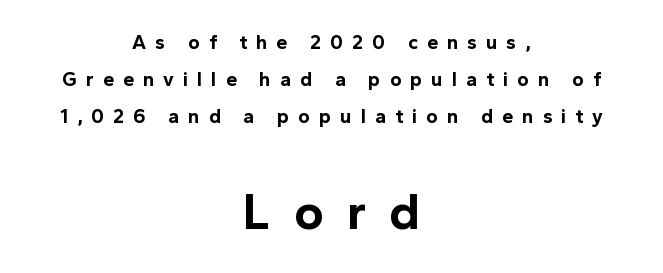
Is the type bold? Yes — the strokes are clearly thick and heavy. Do the characters align in a grid? No, the font is proportional. The paragraph has two soft edges and a firm central axis. Glance below the letters and you will spot only blank space. The horizontal fit of the characters is loose and conspicuously gappy.
